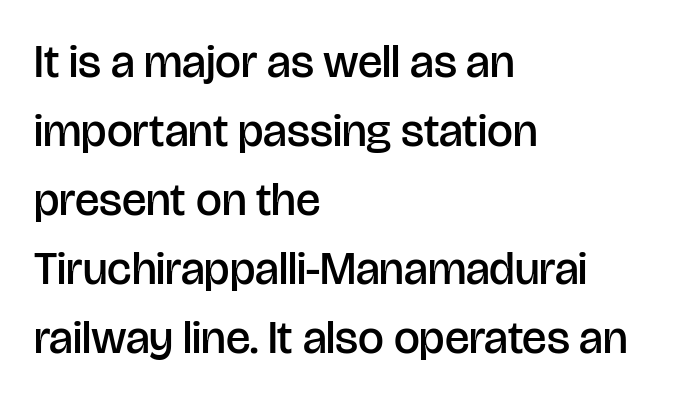
Q: Is the text bold? A: Semi-bold.
Q: Is the text italic (slanted)? A: No, it is upright.
Q: Is the typeface a serif or a sans-serif typeface? A: Sans-serif.
Q: Is the text underlined? A: No.
Q: How is the paragraph aligned? A: Left-aligned.
Q: Is the spacing between letters normal or unusually wide? A: Normal.
Q: Is the spacing between lines tight, normal or loose? A: Normal.
Q: Width (condensed, normal, or wide)? A: Normal.
Q: Stroke contrast? A: Low.
Q: x-height? A: Large.
Q: Monospaced? A: No.
